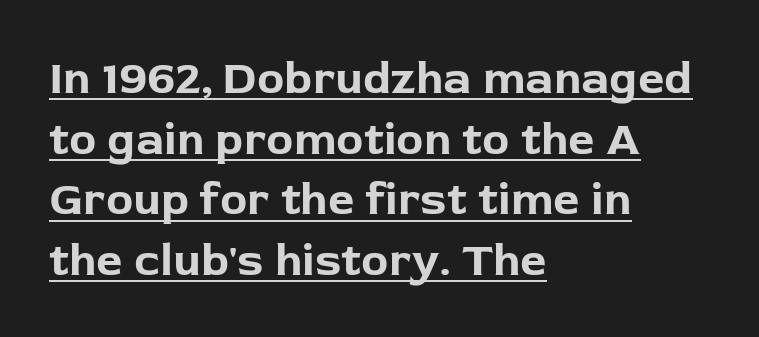
{"serif": "no", "italic": "no", "bold": "yes", "weight": "bold", "width": "normal", "stroke_contrast": "low", "x_height": "medium", "monospaced": "no", "underline": "yes", "align": "left", "line_spacing": "normal", "line_spacing_ratio": 1.32, "letter_spacing": "normal", "letter_spacing_em": 0.0, "glyph_px": 46}
